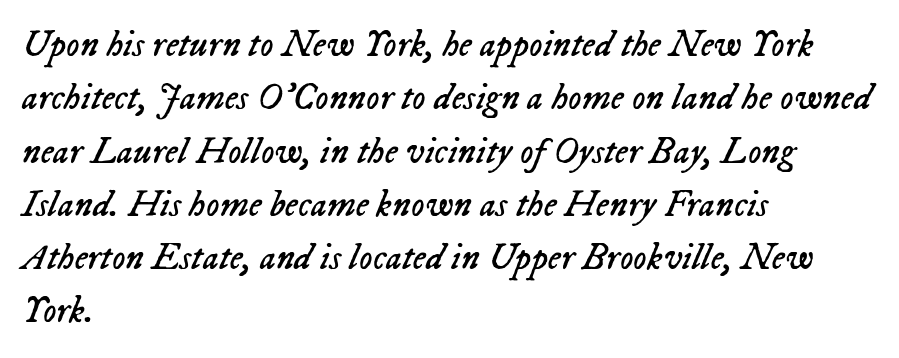
{"italic": "yes", "lean": "right", "slant_degrees": 23, "bold": "no", "weight": "regular", "width": "normal", "stroke_contrast": "low", "x_height": "medium", "monospaced": "no", "underline": "no", "align": "left", "line_spacing": "normal", "line_spacing_ratio": 1.44, "letter_spacing": "normal", "letter_spacing_em": 0.0, "glyph_px": 37}
